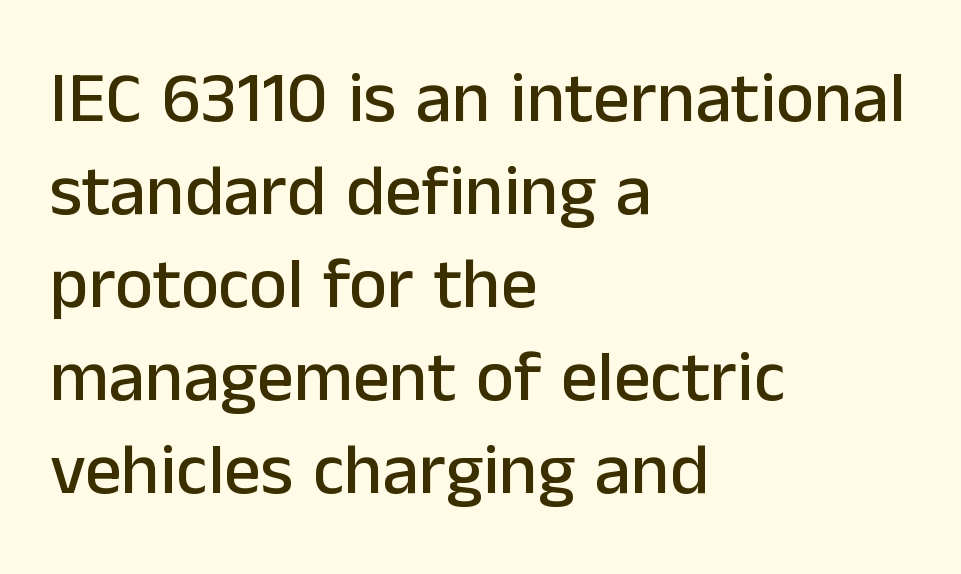
The image shows 72 px sans-serif type, upright; set left-aligned, normal line spacing (1.29x), normal letter spacing, not underlined; low stroke contrast and a medium x-height.
